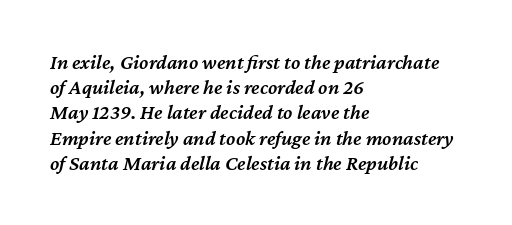
{"italic": "yes", "lean": "right", "slant_degrees": 12, "bold": "semi", "underline": "no", "align": "left", "line_spacing_ratio": 1.2, "letter_spacing": "normal", "letter_spacing_em": 0.0, "glyph_px": 21}
